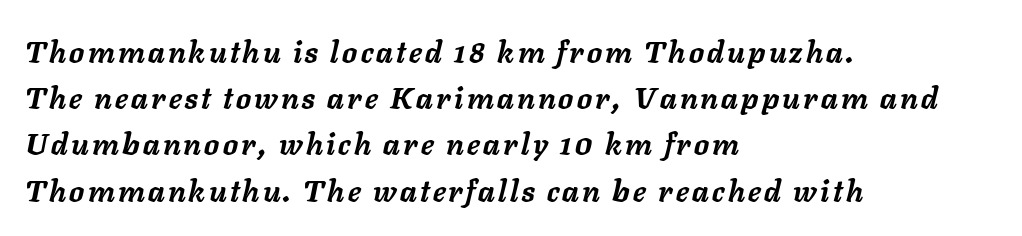
Q: Is the text bold? A: Yes.
Q: Is the text italic (slanted)? A: Yes, it leans right by about 11 degrees.
Q: Is the text underlined? A: No.
Q: How is the paragraph aligned? A: Left-aligned.
Q: Is the spacing between lines tight, normal or loose? A: Normal.
Q: Width (condensed, normal, or wide)? A: Normal.
Q: Stroke contrast? A: Low.
Q: x-height? A: Medium.
Q: Monospaced? A: No.
